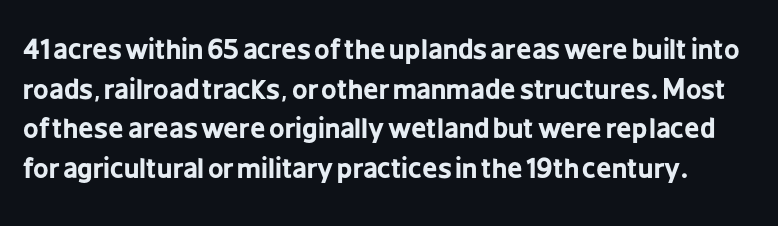
{"italic": "no", "bold": "yes", "underline": "no", "line_spacing": "normal", "line_spacing_ratio": 1.47, "letter_spacing": "normal", "letter_spacing_em": 0.0, "glyph_px": 27}
